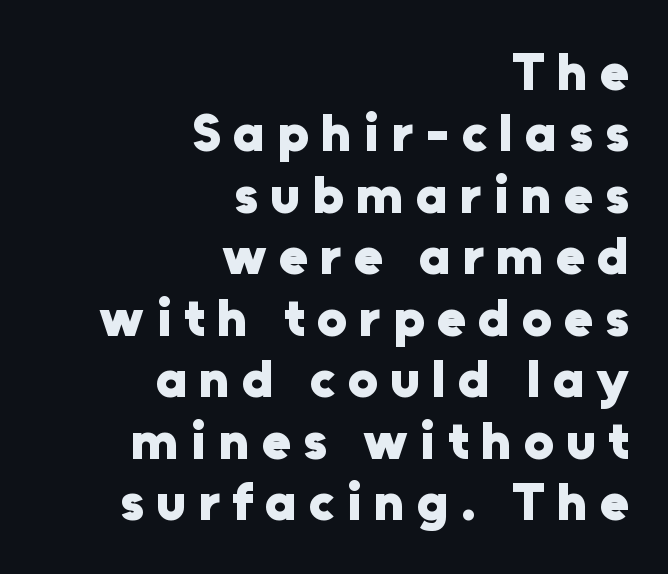
{"serif": "no", "italic": "no", "bold": "yes", "weight": "heavy", "width": "normal", "stroke_contrast": "low", "x_height": "medium", "monospaced": "no", "underline": "no", "align": "right", "line_spacing_ratio": 1.16, "letter_spacing": "wide", "letter_spacing_em": 0.23, "glyph_px": 53}
